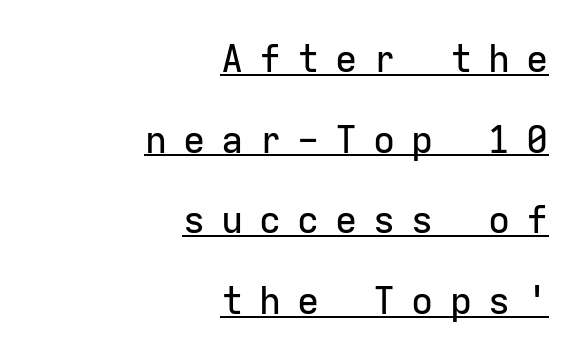
The image shows 37 px sans-serif type, upright, monospaced; set right-aligned, loose line spacing (2.18x), unusually wide letter spacing (+0.43 em), underlined; low stroke contrast and a medium x-height.
